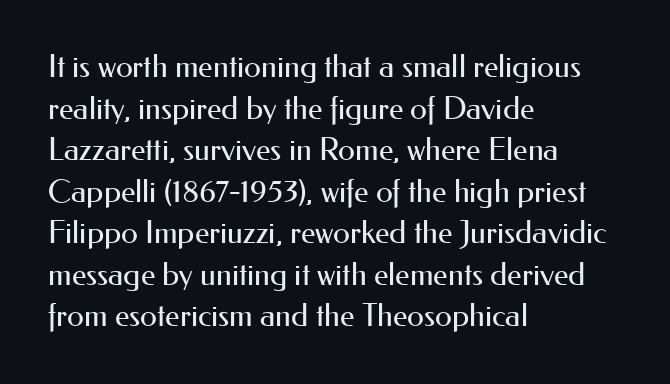
Q: Is the text bold? A: No.
Q: Is the text italic (slanted)? A: No, it is upright.
Q: Is the typeface a serif or a sans-serif typeface? A: Sans-serif.
Q: Is the text underlined? A: No.
Q: How is the paragraph aligned? A: Left-aligned.
Q: Is the spacing between letters normal or unusually wide? A: Normal.
Q: Is the spacing between lines tight, normal or loose? A: Normal.
Q: Width (condensed, normal, or wide)? A: Normal.
Q: Stroke contrast? A: Medium.
Q: x-height? A: Small.
Q: Monospaced? A: No.
